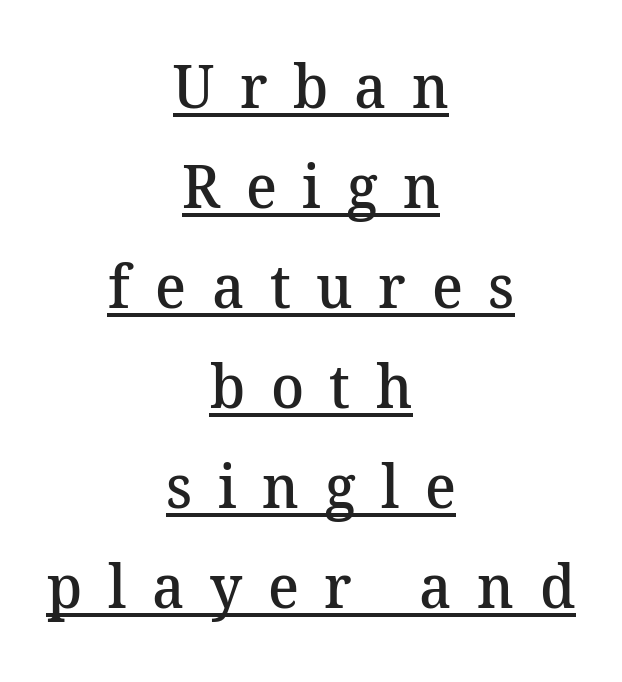
The image shows 61 px semibold serif type; set centered, normal line spacing (1.64x), unusually wide letter spacing (+0.42 em), underlined; medium stroke contrast and a medium x-height.
